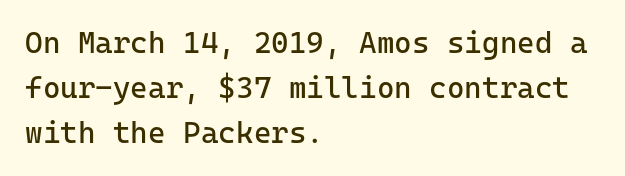
The compositor pushed each line to the left boundary. The gap between lines stays unmarked. Evenly set lines give the paragraph a standard silhouette. No feet cap the strokes, marking this as sans-serif type.
